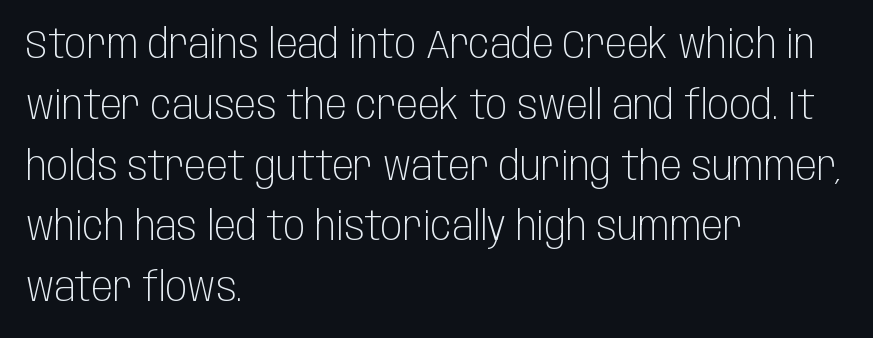
The image shows 40 px light, condensed sans-serif type, upright; set left-aligned, normal line spacing (1.52x), normal letter spacing, not underlined; low stroke contrast and a large x-height.
